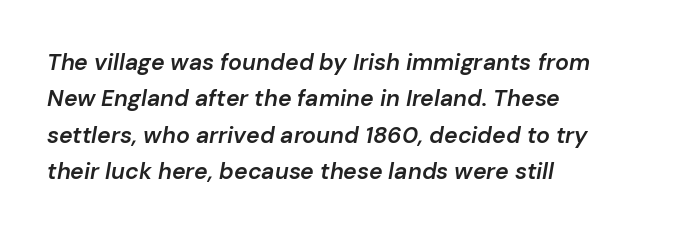
{"italic": "yes", "lean": "right", "slant_degrees": 10, "bold": "semi", "underline": "no", "align": "left", "line_spacing": "normal", "line_spacing_ratio": 1.58, "letter_spacing": "normal", "letter_spacing_em": 0.0, "glyph_px": 23}
